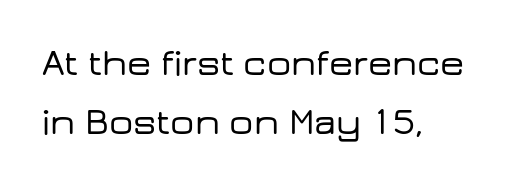
{"serif": "no", "italic": "no", "width": "wide", "stroke_contrast": "low", "x_height": "medium", "monospaced": "no", "underline": "no", "line_spacing": "normal", "line_spacing_ratio": 1.56, "letter_spacing": "normal", "letter_spacing_em": 0.0, "glyph_px": 38}
